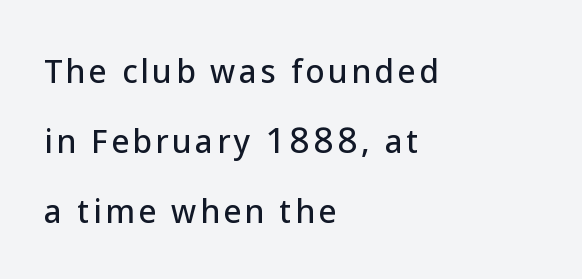
If you drew a ruler down the left edge, every line would touch it. Airy leading. Is there any slant? The stems are plumb. Note the varied advance widths — an 'i' is clearly narrower than an 'm'. Only glyphs here, with clear space below each row.
